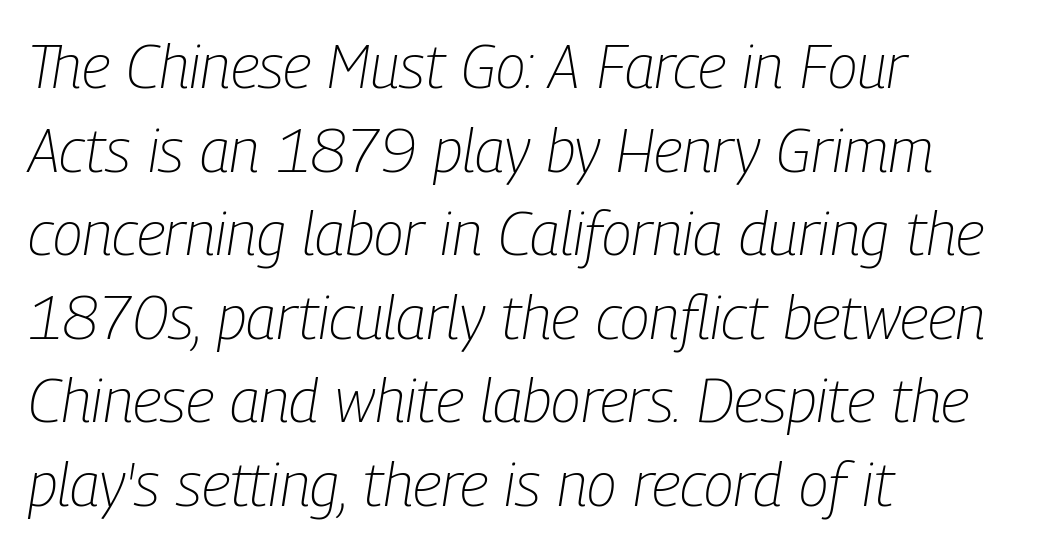
Q: Is the text bold? A: No.
Q: Is the text italic (slanted)? A: Yes, it leans right by about 9 degrees.
Q: Is the text underlined? A: No.
Q: How is the paragraph aligned? A: Left-aligned.
Q: Is the spacing between letters normal or unusually wide? A: Normal.
Q: Is the spacing between lines tight, normal or loose? A: Normal.
Q: Width (condensed, normal, or wide)? A: Condensed.
Q: Stroke contrast? A: Low.
Q: x-height? A: Medium.
Q: Monospaced? A: No.
